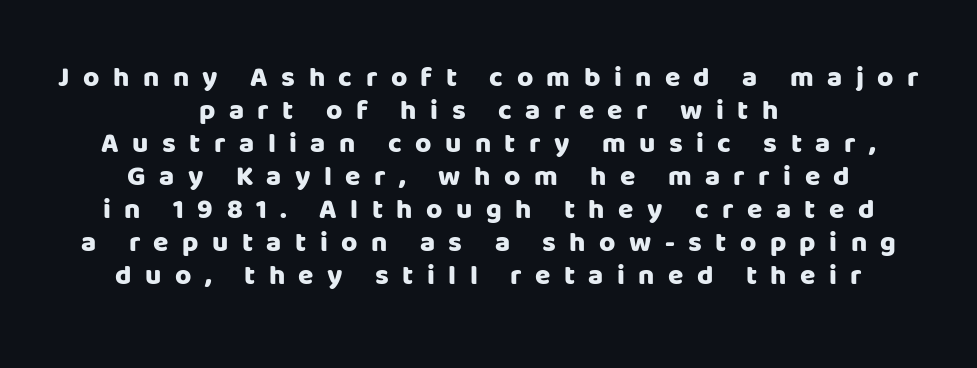
{"serif": "no", "italic": "no", "bold": "yes", "weight": "heavy", "width": "normal", "stroke_contrast": "low", "x_height": "large", "monospaced": "no", "underline": "no", "align": "center", "line_spacing_ratio": 1.18, "letter_spacing": "wide", "letter_spacing_em": 0.48, "glyph_px": 28}
